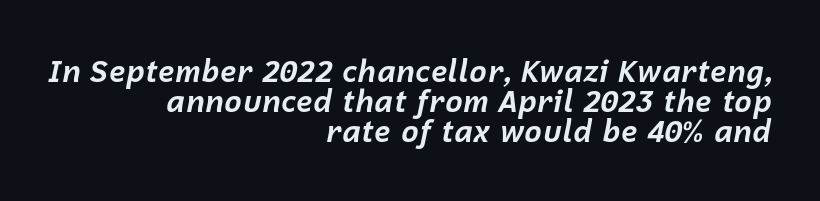
{"italic": "yes", "lean": "right", "slant_degrees": 12, "bold": "yes", "weight": "bold", "width": "normal", "stroke_contrast": "low", "x_height": "medium", "monospaced": "no", "underline": "no", "align": "right", "line_spacing": "tight", "line_spacing_ratio": 1.0, "letter_spacing": "normal", "letter_spacing_em": 0.0, "glyph_px": 30}
